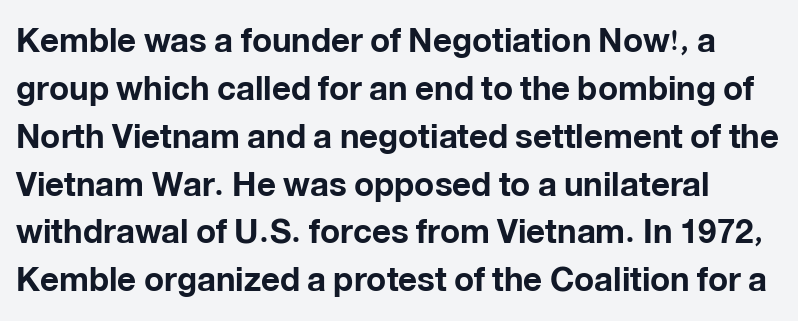
No italicization has been applied; the sample stays upright. No feet cap the strokes, marking this as sans-serif type. Is this a fixed-width face? No — the glyphs have proportional, varying widths. The typesetting leans heavy: a genuine bold.
